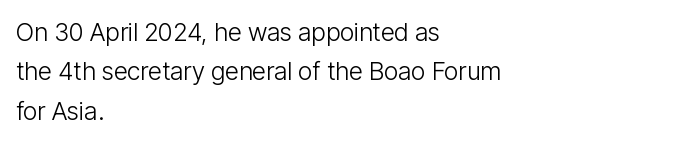
Q: Is the text bold? A: No.
Q: Is the text italic (slanted)? A: No, it is upright.
Q: Is the text underlined? A: No.
Q: How is the paragraph aligned? A: Left-aligned.
Q: Is the spacing between letters normal or unusually wide? A: Normal.
Q: Is the spacing between lines tight, normal or loose? A: Normal.
